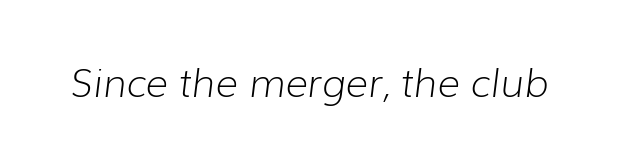
Q: Is the text bold? A: No.
Q: Is the text italic (slanted)? A: Yes, it leans right by about 7 degrees.
Q: Is the text underlined? A: No.
Q: Is the spacing between letters normal or unusually wide? A: Normal.
Q: Width (condensed, normal, or wide)? A: Normal.
Q: Stroke contrast? A: Low.
Q: x-height? A: Medium.
Q: Monospaced? A: No.
